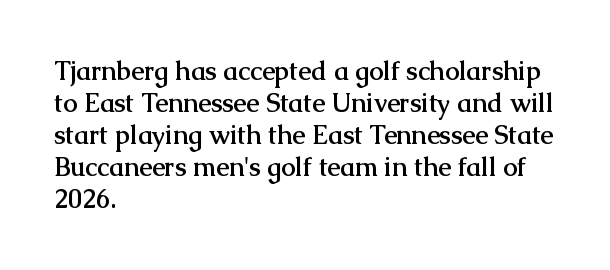
The image shows 26 px bold type, upright; set left-aligned, line spacing 1.23x, normal letter spacing, not underlined.
